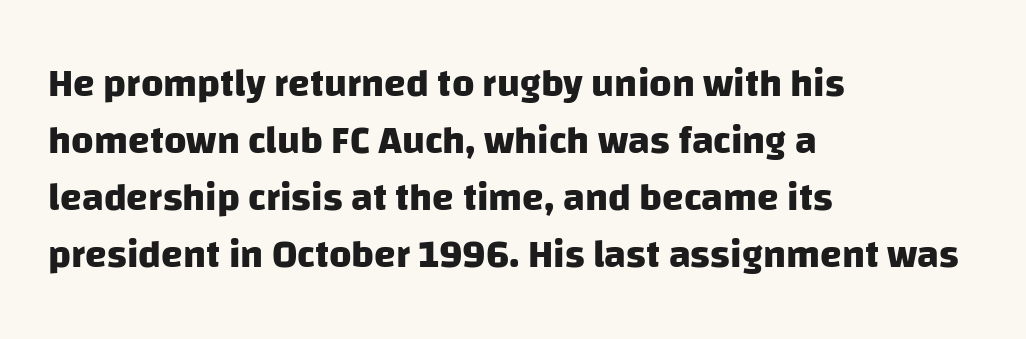
{"serif": "no", "bold": "yes", "weight": "heavy", "width": "normal", "stroke_contrast": "low", "x_height": "large", "monospaced": "no", "underline": "no", "align": "left", "line_spacing": "normal", "line_spacing_ratio": 1.46, "letter_spacing": "normal", "letter_spacing_em": 0.0, "glyph_px": 39}
